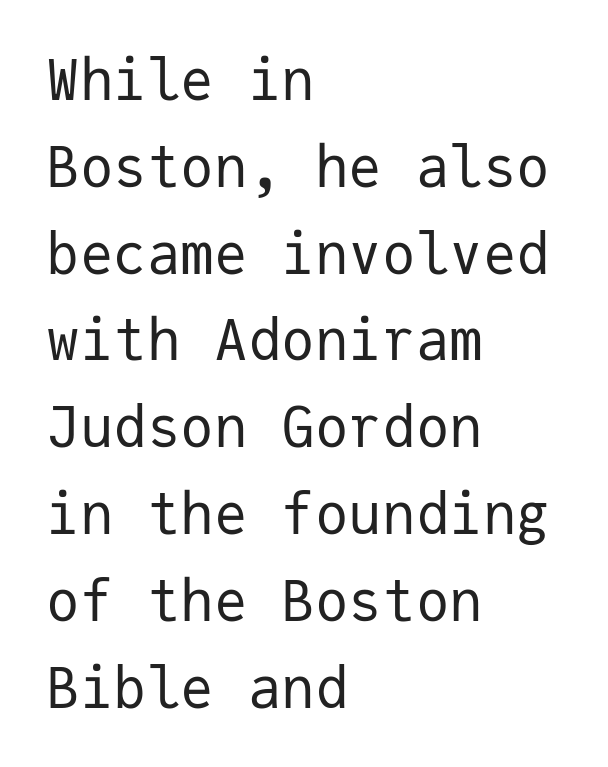
Glance below the letters and you will spot only blank space. Quick note: not italic, upright. Students, note that the glyphs here touch the page at normal intervals. The paragraph has a hard left edge and a soft right edge.
